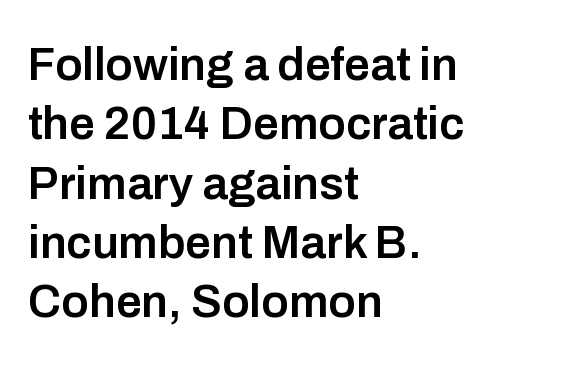
{"serif": "no", "italic": "no", "bold": "semi", "weight": "semibold", "width": "normal", "stroke_contrast": "low", "x_height": "medium", "monospaced": "no", "underline": "no", "align": "left", "line_spacing": "normal", "line_spacing_ratio": 1.29, "letter_spacing": "normal", "letter_spacing_em": 0.0, "glyph_px": 46}
